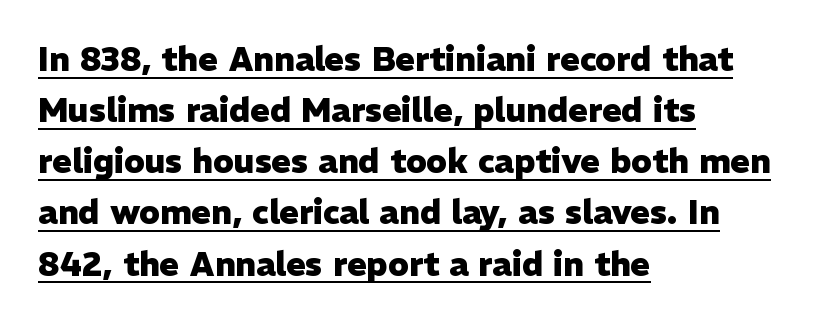
The strokes are fattened all the way to bold. Students, observe: this is what conventionally led text looks like. The letters stand upright; this is a roman face. Each word holds together tightly as a unit, with standard inter-letter gaps. The setting favours the left margin, as ordinary paragraphs usually do. This sample has the flowing, uneven cadence of proportional lettering.
